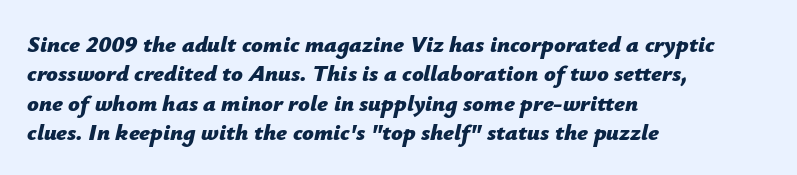
The letters sit at their default tracking, neither squeezed nor spread. Evenly set lines give the paragraph a standard silhouette. The glyphs are unaccompanied by any horizontal stroke below them. The face used here has the dense, thick strokes of a bold. The rag falls on the right side of this text block. Every character sits at an angle, as italics do.
